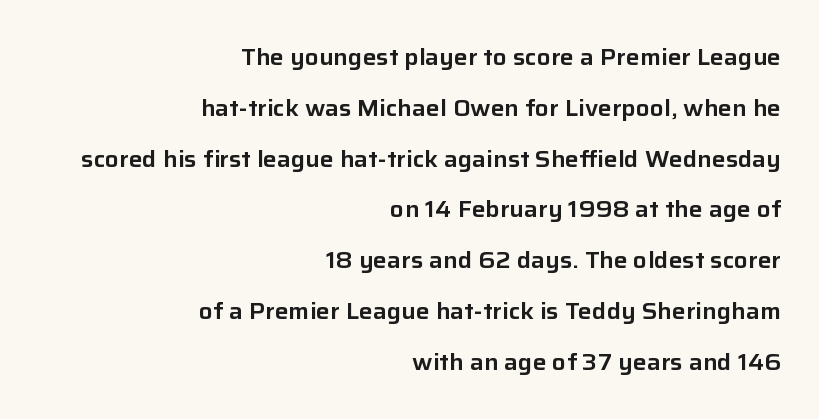
Q: Is the text italic (slanted)? A: No, it is upright.
Q: Is the text underlined? A: No.
Q: How is the paragraph aligned? A: Right-aligned.
Q: Is the spacing between letters normal or unusually wide? A: Normal.
Q: Is the spacing between lines tight, normal or loose? A: Loose.
